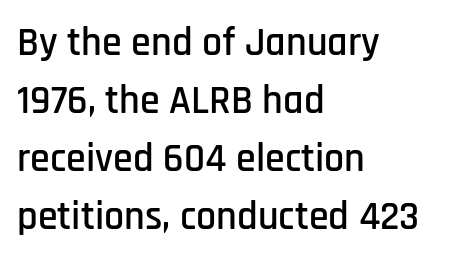
{"serif": "no", "italic": "no", "width": "condensed", "stroke_contrast": "low", "x_height": "large", "monospaced": "no", "underline": "no", "align": "left", "line_spacing": "normal", "line_spacing_ratio": 1.45, "letter_spacing": "normal", "letter_spacing_em": 0.0, "glyph_px": 40}
